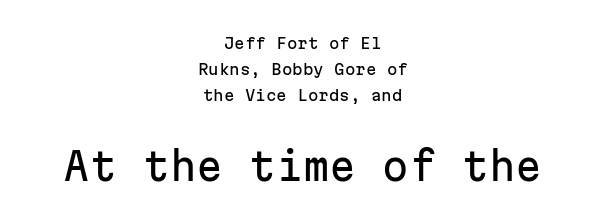
{"serif": "no", "italic": "no", "width": "normal", "stroke_contrast": "low", "x_height": "medium", "monospaced": "yes", "underline": "no", "align": "center", "line_spacing_ratio": 1.75, "letter_spacing": "normal", "letter_spacing_em": 0.0, "larger_block": "second", "size_ratio": 2.53, "glyph_px": 38}
